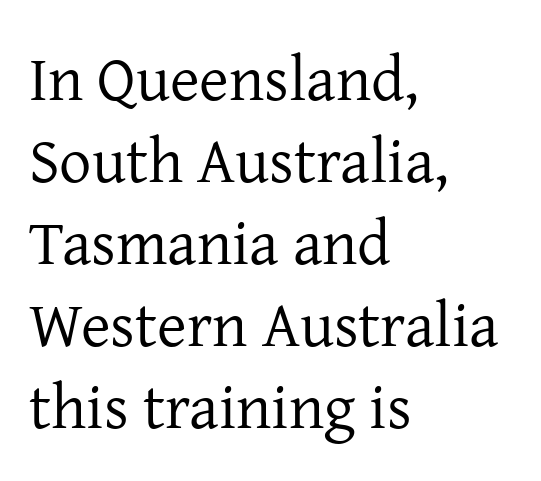
The image shows 64 px regular-weight serif type, upright; set left-aligned, normal line spacing (1.28x), normal letter spacing, not underlined; low stroke contrast and a medium x-height.
